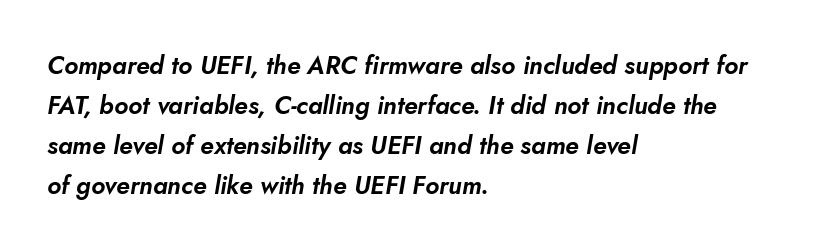
Left-aligned paragraph, ragged on the right. The passage shown leans; its letterforms are oblique. Quick note: underline off. Summary of vertical rhythm: regular, with standard interline spacing. This rendering leaves character spacing at its baseline value.
